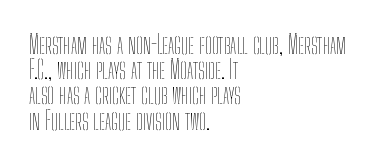
{"italic": "no", "bold": "no", "underline": "no", "align": "left", "line_spacing": "tight", "line_spacing_ratio": 1.01, "letter_spacing": "normal", "letter_spacing_em": 0.0, "glyph_px": 25}
